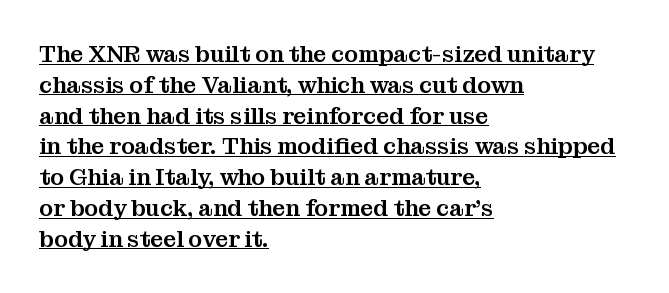
Q: Is the text italic (slanted)? A: No, it is upright.
Q: Is the text underlined? A: Yes.
Q: How is the paragraph aligned? A: Left-aligned.
Q: Is the spacing between letters normal or unusually wide? A: Normal.
Q: Is the spacing between lines tight, normal or loose? A: Normal.
